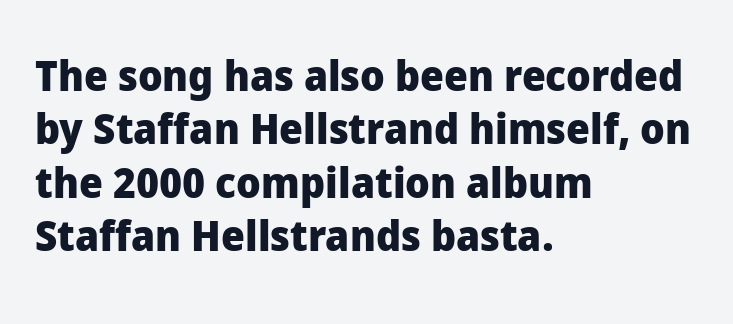
Q: Is the text bold? A: Yes.
Q: Is the text italic (slanted)? A: No, it is upright.
Q: Is the typeface a serif or a sans-serif typeface? A: Sans-serif.
Q: Is the text underlined? A: No.
Q: How is the paragraph aligned? A: Left-aligned.
Q: Is the spacing between letters normal or unusually wide? A: Normal.
Q: Is the spacing between lines tight, normal or loose? A: Normal.
Q: Width (condensed, normal, or wide)? A: Normal.
Q: Stroke contrast? A: Low.
Q: x-height? A: Medium.
Q: Monospaced? A: No.
